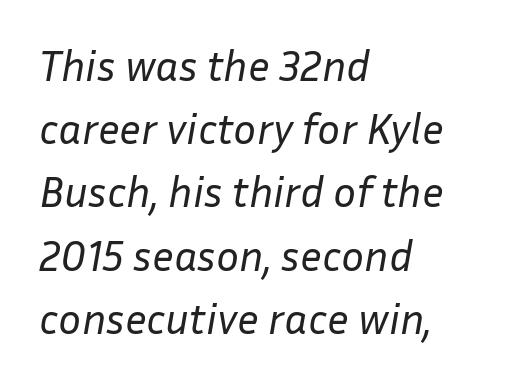
Q: Is the text bold? A: No.
Q: Is the text italic (slanted)? A: Yes, it leans right by about 10 degrees.
Q: Is the text underlined? A: No.
Q: How is the paragraph aligned? A: Left-aligned.
Q: Is the spacing between letters normal or unusually wide? A: Normal.
Q: Is the spacing between lines tight, normal or loose? A: Normal.
Q: Width (condensed, normal, or wide)? A: Normal.
Q: Stroke contrast? A: Low.
Q: x-height? A: Medium.
Q: Monospaced? A: No.
